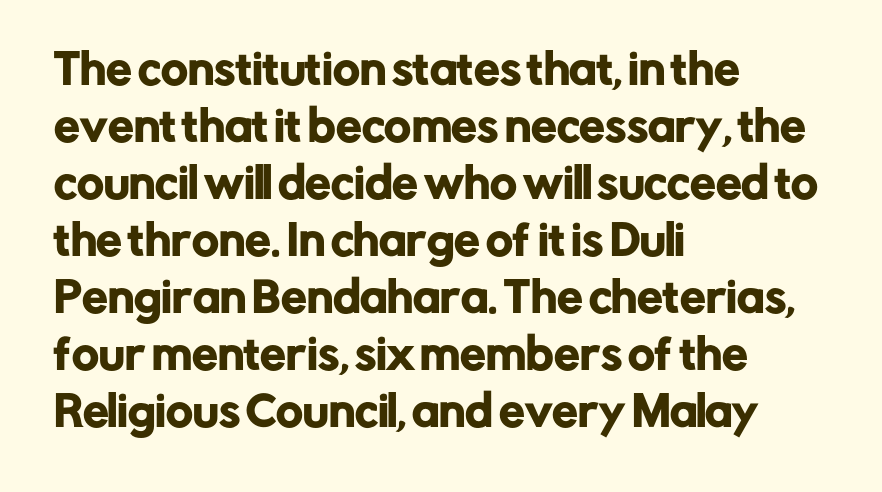
Q: Is the text italic (slanted)? A: No, it is upright.
Q: Is the typeface a serif or a sans-serif typeface? A: Sans-serif.
Q: Is the text underlined? A: No.
Q: How is the paragraph aligned? A: Left-aligned.
Q: Is the spacing between letters normal or unusually wide? A: Normal.
Q: Is the spacing between lines tight, normal or loose? A: Normal.
Q: Width (condensed, normal, or wide)? A: Normal.
Q: Stroke contrast? A: Low.
Q: x-height? A: Medium.
Q: Monospaced? A: No.
